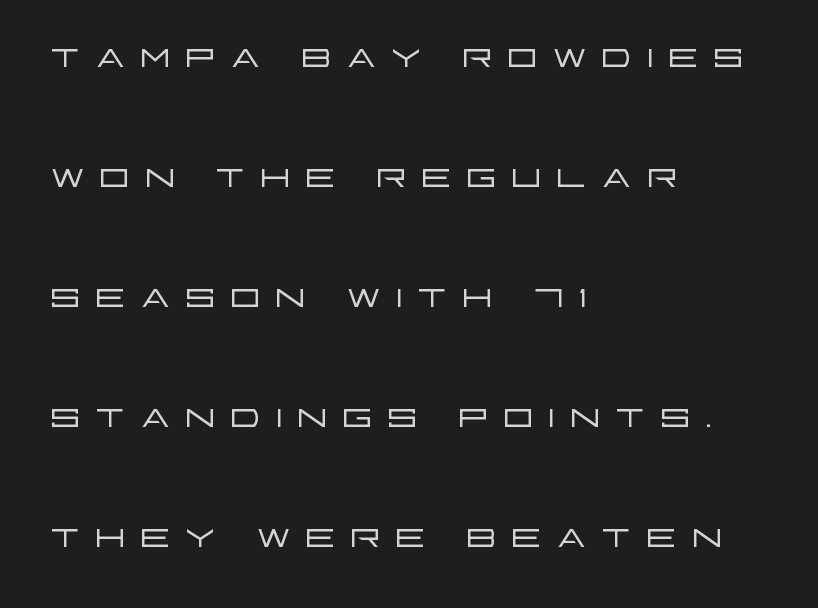
The image shows 49 px light, wide sans-serif type, upright; set left-aligned, loose line spacing (2.45x), unusually wide letter spacing (+0.25 em), not underlined; low stroke contrast and a large x-height.
